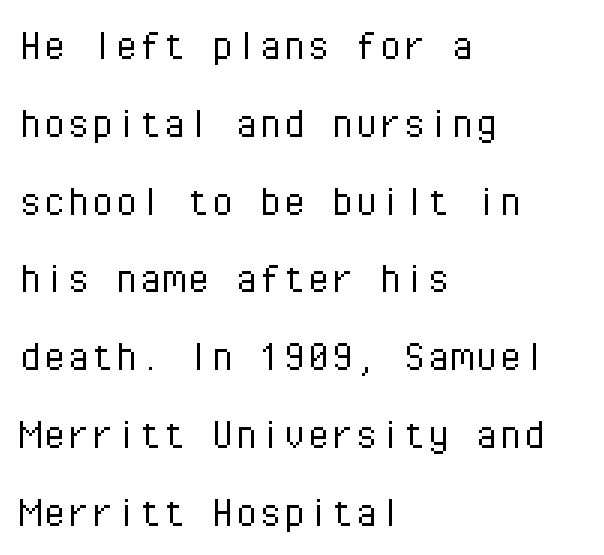
The image shows 48 px light sans-serif type, upright, monospaced; set left-aligned, normal line spacing (1.62x), normal letter spacing, not underlined; low stroke contrast and a medium x-height.
